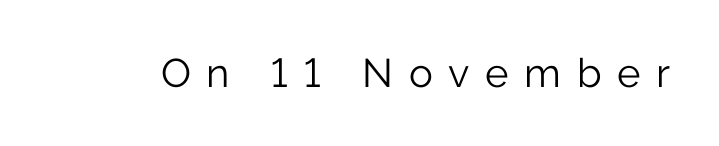
It's the straight-up-and-down kind of type. Observe the wide spacing: letters keep a clear distance from each other. This sample has the flowing, uneven cadence of proportional lettering. Serifs: no, the terminals of the letterforms are clean. Stroke mass is kept to a normal reading level or below.
